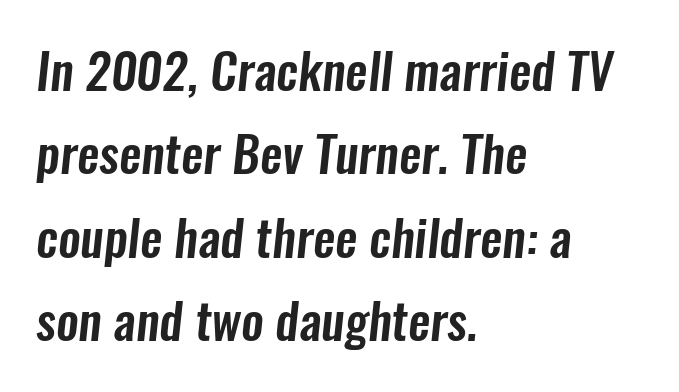
Q: Is the typeface a serif or a sans-serif typeface? A: Sans-serif.
Q: Is the text underlined? A: No.
Q: How is the paragraph aligned? A: Left-aligned.
Q: Is the spacing between letters normal or unusually wide? A: Normal.
Q: Is the spacing between lines tight, normal or loose? A: Normal.
Q: Width (condensed, normal, or wide)? A: Condensed.
Q: Stroke contrast? A: Low.
Q: x-height? A: Medium.
Q: Monospaced? A: No.
